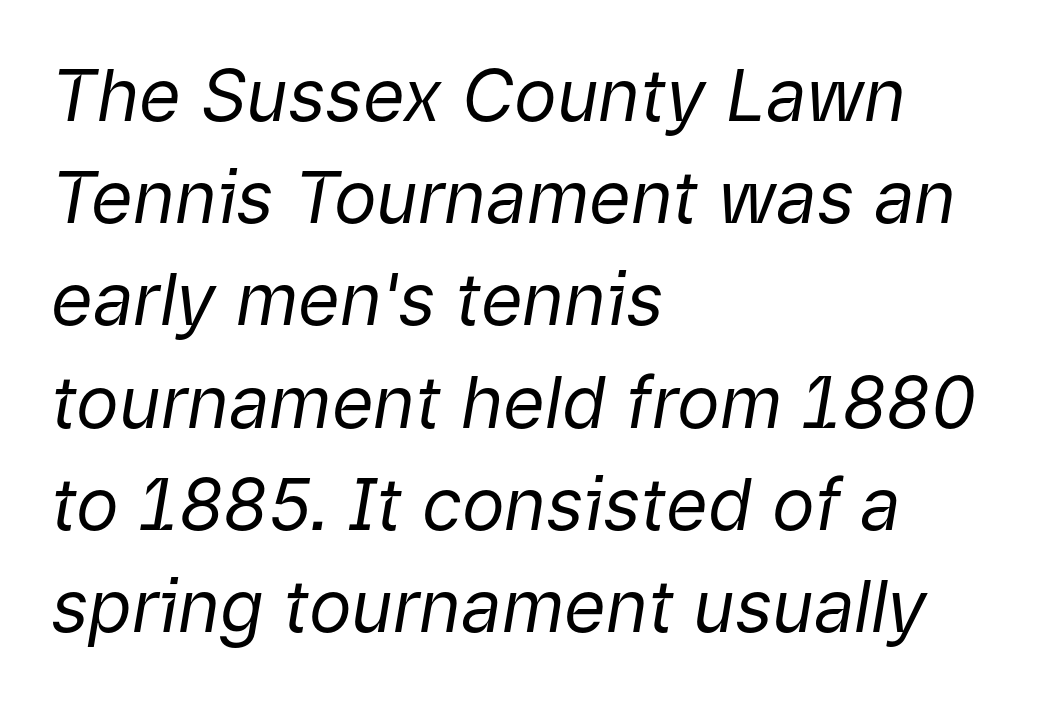
{"italic": "yes", "lean": "right", "slant_degrees": 9, "bold": "no", "weight": "regular", "width": "normal", "stroke_contrast": "low", "x_height": "medium", "monospaced": "no", "underline": "no", "align": "left", "line_spacing": "normal", "line_spacing_ratio": 1.42, "letter_spacing": "normal", "letter_spacing_em": 0.0, "glyph_px": 72}
